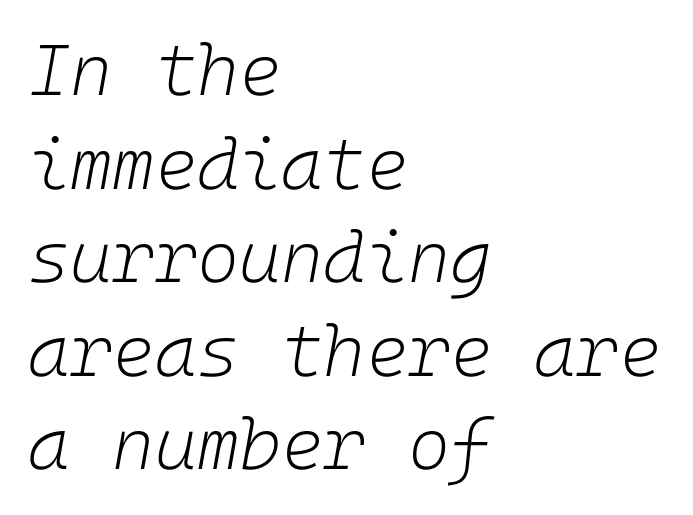
Italic? Definitely — the glyphs are oblique. The letters look calm and open, with moderate or lighter stems. Here the glyphs are tracked normally, forming tight word shapes. Notice how descenders clear the ascenders below comfortably — that's standard leading. All the whitespace from short lines collects on the right. Check the space under the baseline: it is left empty.
